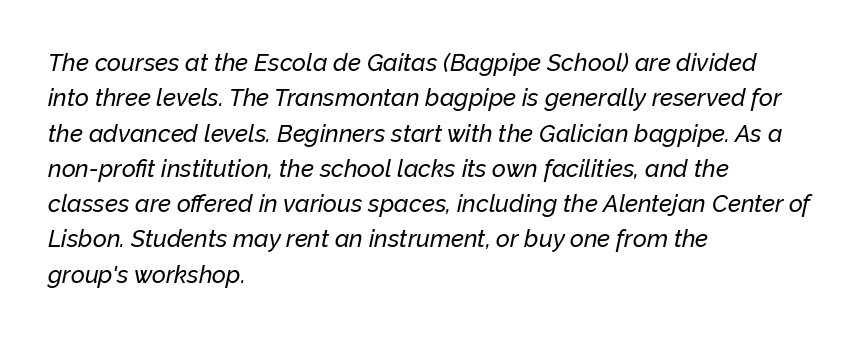
The image shows 24 px text type, italic (leaning right); set left-aligned, normal line spacing (1.47x), normal letter spacing, not underlined.
